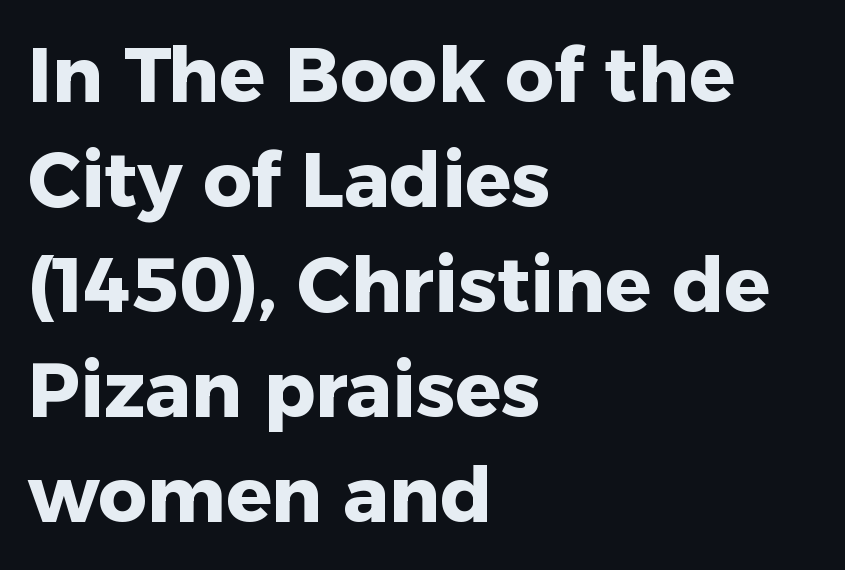
Q: Is the text bold? A: Yes.
Q: Is the text italic (slanted)? A: No, it is upright.
Q: Is the typeface a serif or a sans-serif typeface? A: Sans-serif.
Q: Is the text underlined? A: No.
Q: How is the paragraph aligned? A: Left-aligned.
Q: Is the spacing between letters normal or unusually wide? A: Normal.
Q: Is the spacing between lines tight, normal or loose? A: Normal.
Q: Width (condensed, normal, or wide)? A: Normal.
Q: Stroke contrast? A: Low.
Q: x-height? A: Medium.
Q: Monospaced? A: No.
